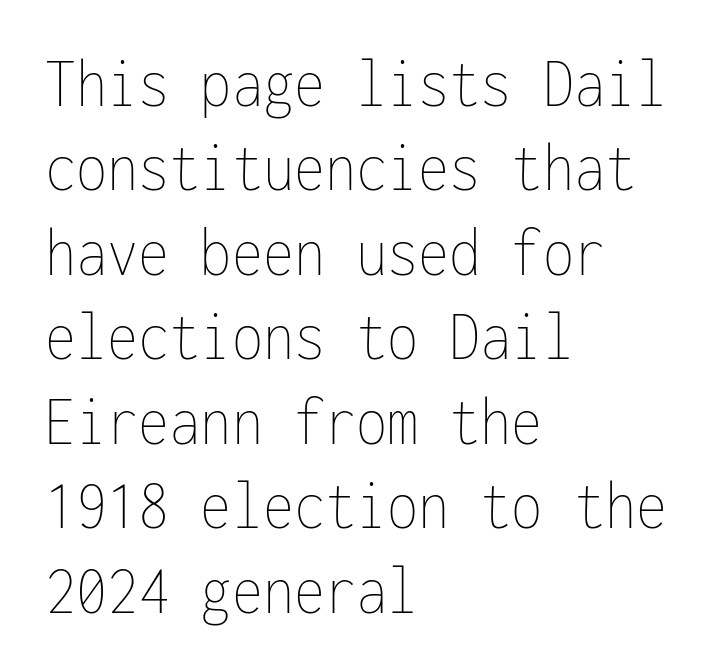
{"italic": "no", "bold": "no", "weight": "thin", "width": "condensed", "stroke_contrast": "low", "x_height": "medium", "monospaced": "yes", "underline": "no", "align": "left", "line_spacing_ratio": 1.19, "letter_spacing": "normal", "letter_spacing_em": 0.0, "glyph_px": 71}
